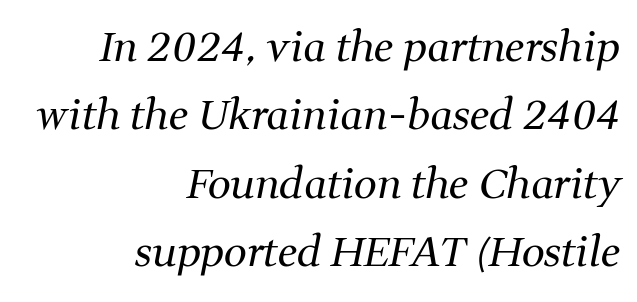
The image shows 41 px regular-weight serif type, italic (leaning right); set right-aligned, normal line spacing (1.67x), normal letter spacing, not underlined; medium stroke contrast and a medium x-height.
